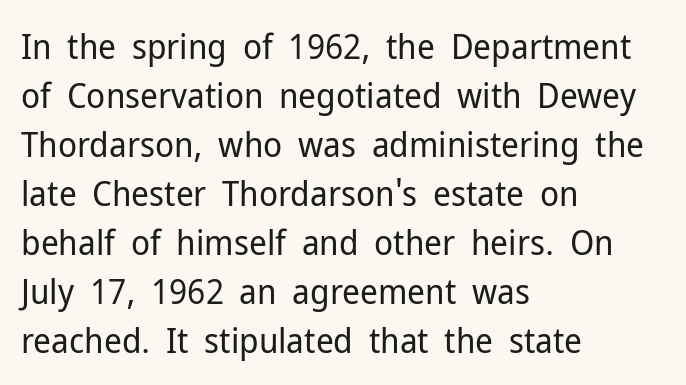
Q: Is the text bold? A: No.
Q: Is the text italic (slanted)? A: No, it is upright.
Q: Is the typeface a serif or a sans-serif typeface? A: Sans-serif.
Q: Is the text underlined? A: No.
Q: How is the paragraph aligned? A: Left-aligned.
Q: Is the spacing between letters normal or unusually wide? A: Normal.
Q: Is the spacing between lines tight, normal or loose? A: Normal.
Q: Width (condensed, normal, or wide)? A: Normal.
Q: Stroke contrast? A: Low.
Q: x-height? A: Medium.
Q: Monospaced? A: No.
